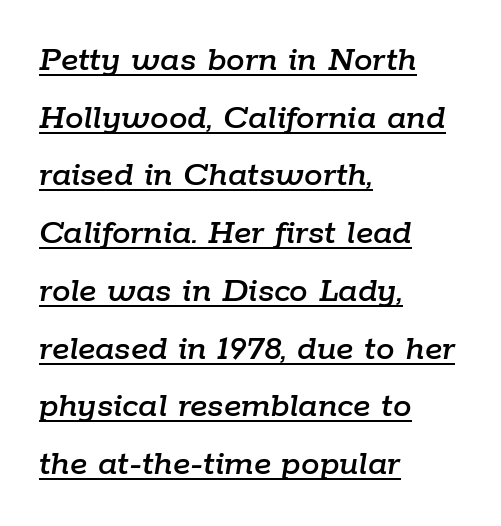
The image shows 37 px text type, italic (leaning right); set left-aligned, normal line spacing (1.56x), normal letter spacing, underlined; low stroke contrast and a medium x-height.
